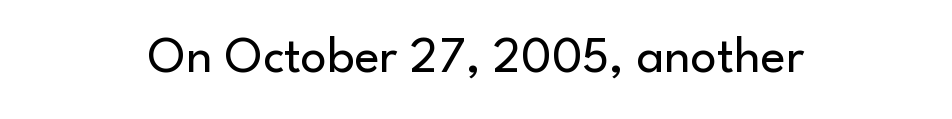
{"serif": "no", "italic": "no", "bold": "no", "weight": "regular", "width": "normal", "stroke_contrast": "low", "x_height": "small", "monospaced": "no", "underline": "no", "align": "center", "letter_spacing": "normal", "letter_spacing_em": 0.0, "glyph_px": 52}
